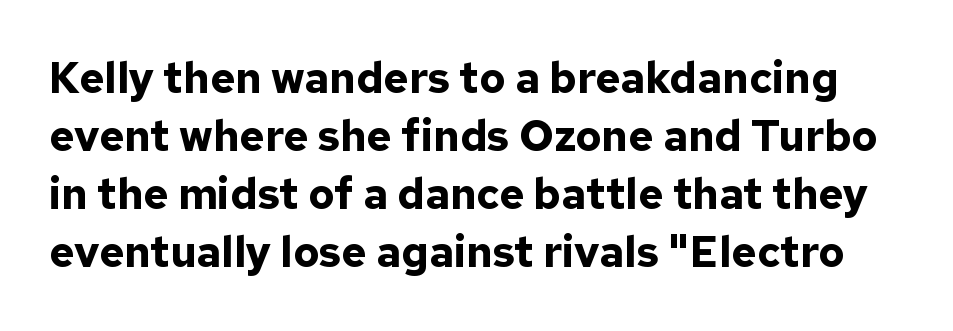
{"serif": "no", "italic": "no", "bold": "yes", "weight": "bold", "width": "normal", "stroke_contrast": "low", "x_height": "medium", "monospaced": "no", "underline": "no", "line_spacing": "normal", "line_spacing_ratio": 1.35, "letter_spacing": "normal", "letter_spacing_em": 0.0, "glyph_px": 43}
